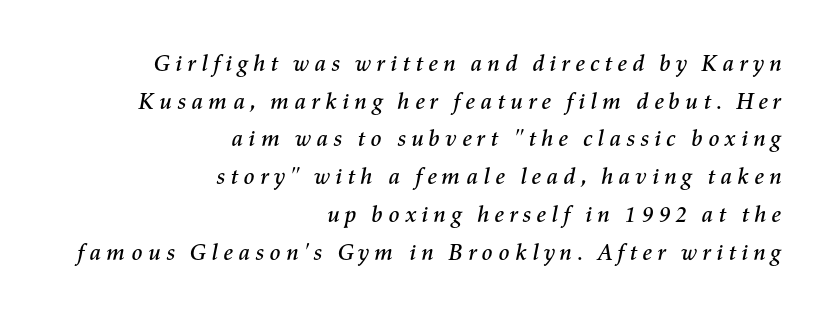
Students, observe: this is what conventionally led text looks like. The space beneath each line is pristine and unruled. The text block is weighted toward the right margin, trailing off unevenly leftward. Observe the lean: these are italic letterforms.
